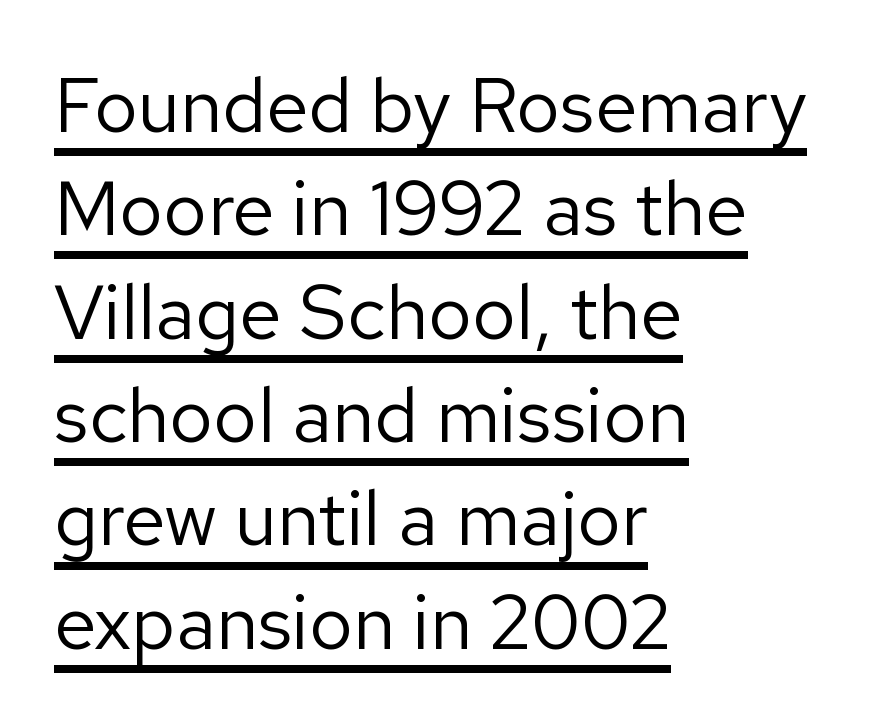
Each stroke keeps to a modest, everyday thickness or less. Leftover space on each line is placed entirely after the last word. Every stem runs plumb, perpendicular to the baseline. The characters display no serif detailing; their extremities are plain.
